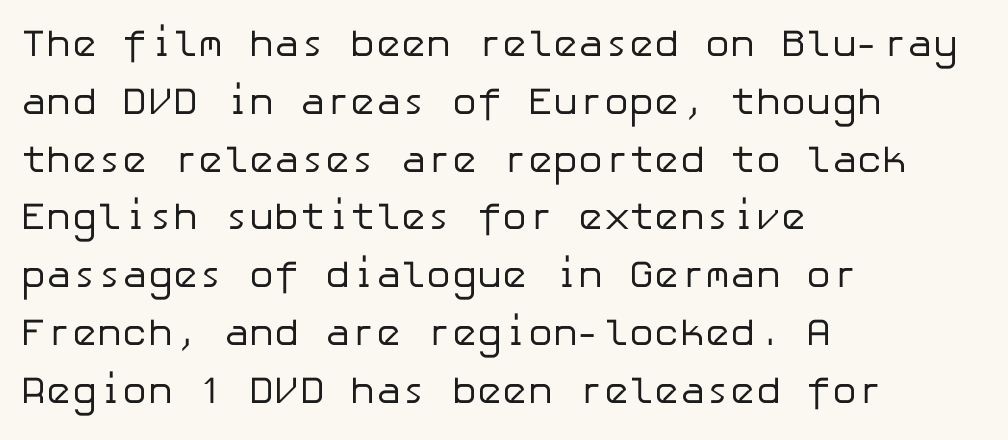
The image shows 38 px regular-weight sans-serif type, upright; set left-aligned, normal line spacing (1.52x), normal letter spacing, not underlined; low stroke contrast and a medium x-height.
